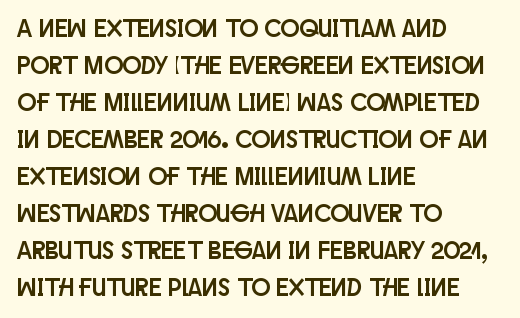
The image shows 25 px text type, upright; set left-aligned, normal line spacing (1.48x), normal letter spacing, not underlined.
